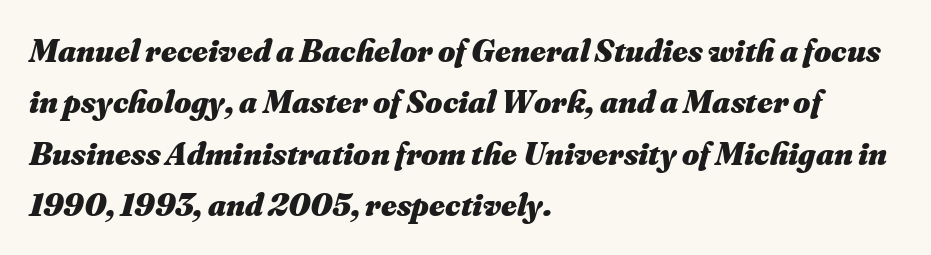
{"italic": "yes", "lean": "right", "slant_degrees": 16, "bold": "yes", "weight": "heavy", "width": "normal", "stroke_contrast": "medium", "x_height": "small", "monospaced": "no", "underline": "no", "align": "left", "line_spacing": "normal", "line_spacing_ratio": 1.56, "letter_spacing": "normal", "letter_spacing_em": 0.0, "glyph_px": 33}
